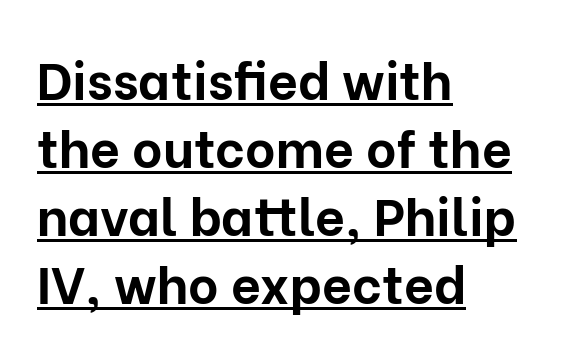
{"serif": "no", "italic": "no", "bold": "yes", "weight": "bold", "width": "normal", "stroke_contrast": "low", "x_height": "medium", "monospaced": "no", "underline": "yes", "align": "left", "line_spacing": "normal", "line_spacing_ratio": 1.31, "letter_spacing": "normal", "letter_spacing_em": 0.0, "glyph_px": 52}
